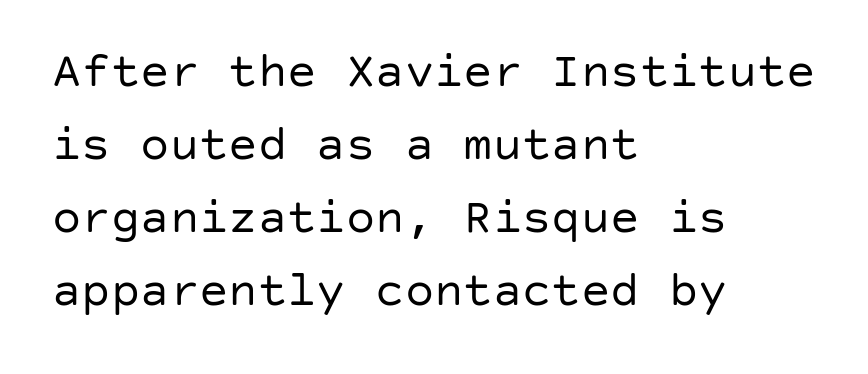
{"serif": "no", "italic": "no", "bold": "no", "weight": "regular", "width": "normal", "stroke_contrast": "low", "x_height": "large", "underline": "no", "align": "left", "line_spacing": "normal", "line_spacing_ratio": 1.49, "letter_spacing": "normal", "letter_spacing_em": 0.0, "glyph_px": 49}
